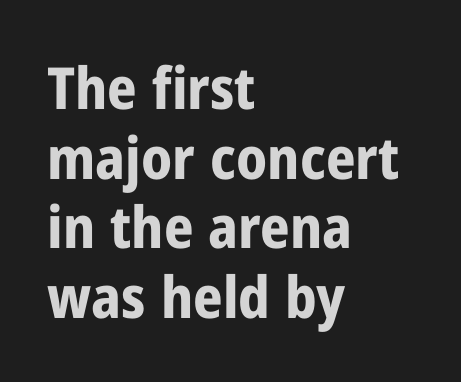
The image shows 58 px bold, condensed sans-serif type, upright; set left-aligned, line spacing 1.2x, normal letter spacing, not underlined; low stroke contrast and a medium x-height.
